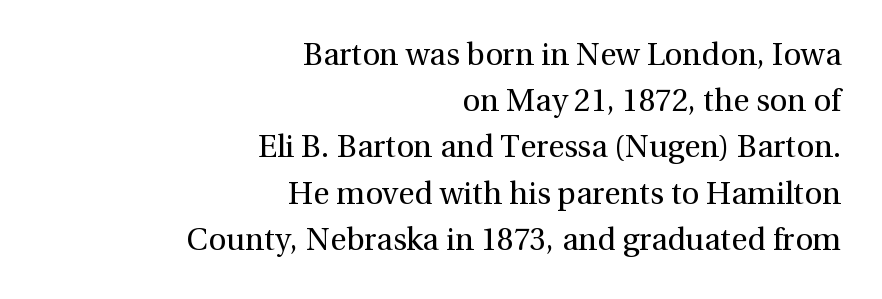
The image shows 31 px regular-weight serif type, upright; set right-aligned, normal line spacing (1.49x), normal letter spacing, not underlined; a medium x-height.
